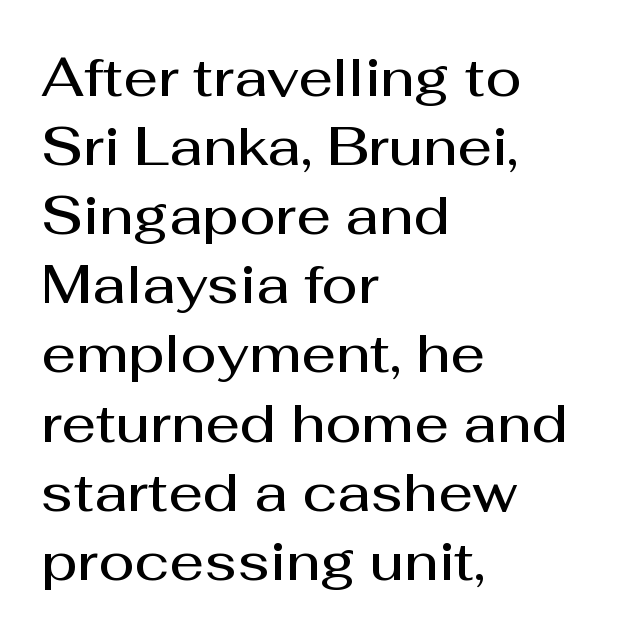
{"serif": "no", "italic": "no", "bold": "semi", "weight": "semibold", "width": "normal", "stroke_contrast": "medium", "x_height": "medium", "monospaced": "no", "underline": "no", "align": "left", "line_spacing": "normal", "line_spacing_ratio": 1.28, "letter_spacing": "normal", "letter_spacing_em": 0.0, "glyph_px": 54}
